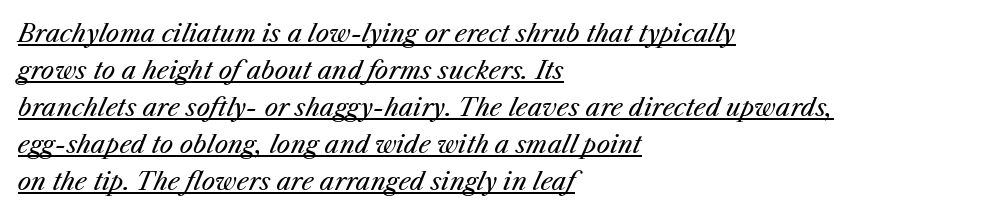
{"italic": "yes", "lean": "right", "slant_degrees": 25, "bold": "no", "underline": "yes", "align": "left", "line_spacing": "normal", "line_spacing_ratio": 1.54, "letter_spacing": "normal", "letter_spacing_em": 0.0, "glyph_px": 24}
